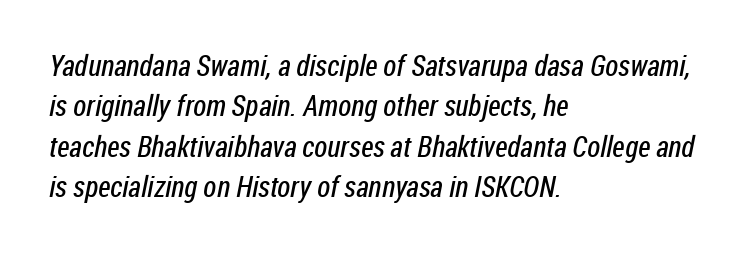
The image shows 29 px regular-weight, condensed sans-serif type; set left-aligned, normal line spacing (1.39x), normal letter spacing, not underlined; low stroke contrast and a medium x-height.
